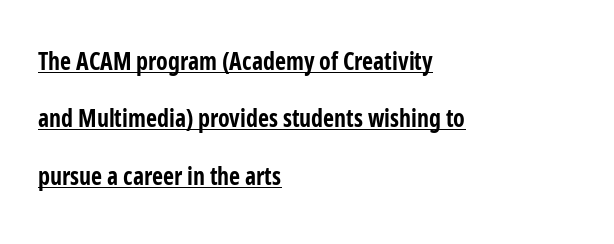
The image shows 24 px bold type, upright; set left-aligned, loose line spacing (2.39x), normal letter spacing, underlined.
